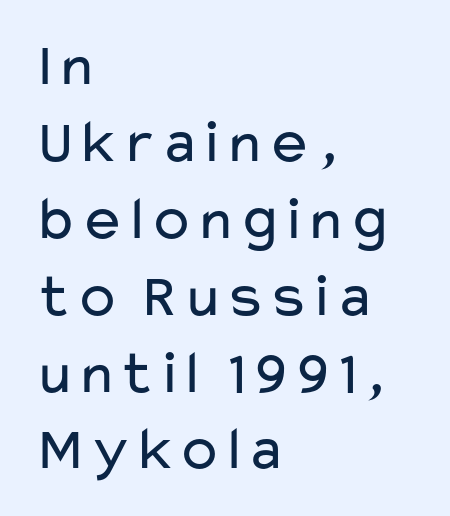
{"serif": "no", "italic": "no", "bold": "no", "weight": "regular", "width": "wide", "stroke_contrast": "low", "x_height": "medium", "monospaced": "no", "underline": "no", "align": "left", "line_spacing_ratio": 1.24, "letter_spacing": "normal", "letter_spacing_em": 0.0, "glyph_px": 62}
